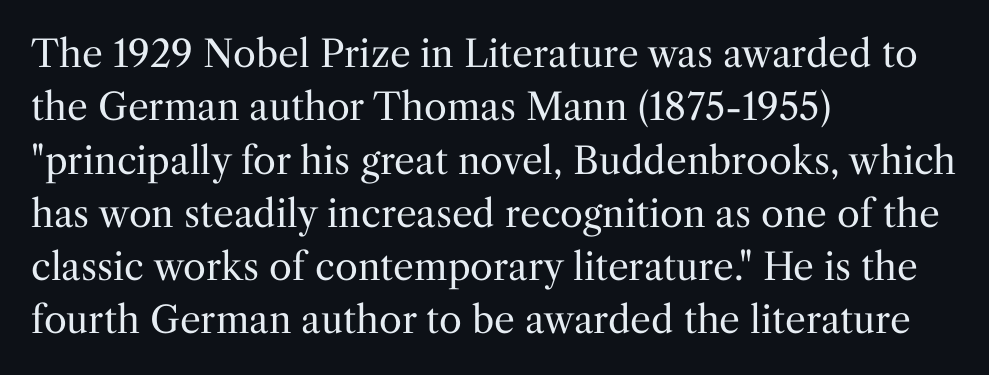
{"serif": "yes", "italic": "no", "bold": "no", "weight": "regular", "width": "normal", "stroke_contrast": "medium", "x_height": "medium", "monospaced": "no", "underline": "no", "align": "left", "line_spacing": "normal", "line_spacing_ratio": 1.44, "letter_spacing": "normal", "letter_spacing_em": 0.0, "glyph_px": 37}
